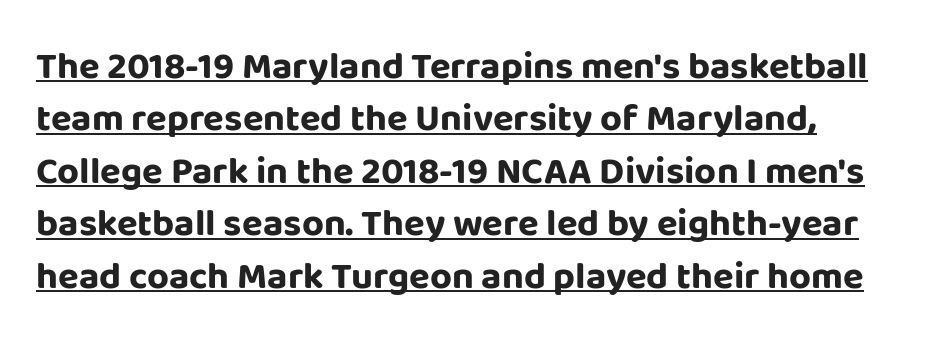
The image shows 38 px bold sans-serif type, upright; set normal line spacing (1.38x), normal letter spacing, underlined; low stroke contrast and a large x-height.
